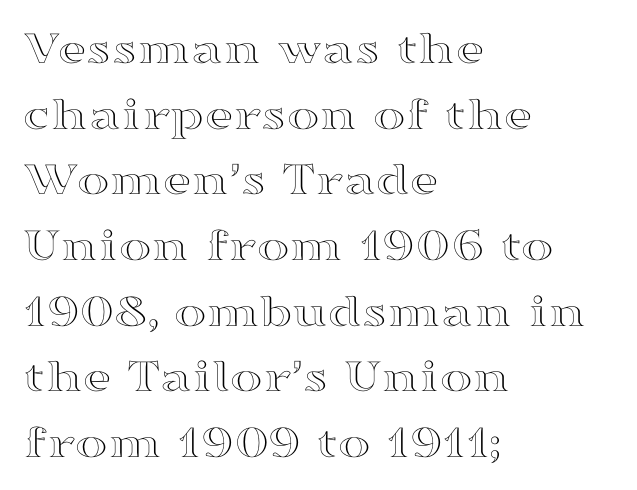
You could not count columns in this text — the font is proportionally spaced. Alignment: flush left. The space directly below the letters is spotless. The rows are spaced the way most documents space them.
